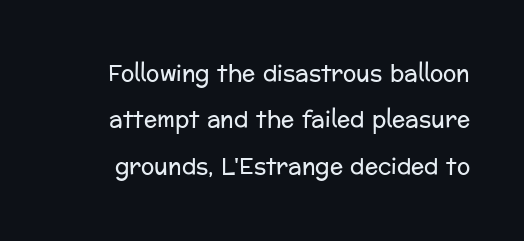
No extra tracking has been applied to these lines. The space directly below the letters is spotless. No italicization has been applied; the sample stays upright. The strokes carry an ordinary text weight at most.
